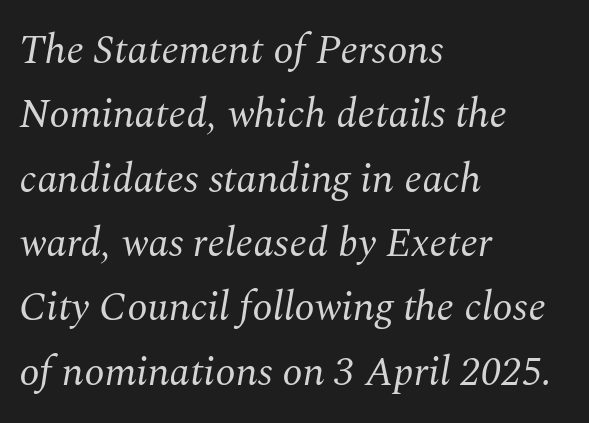
{"serif": "yes", "italic": "yes", "lean": "right", "slant_degrees": 10, "bold": "no", "weight": "regular", "width": "normal", "stroke_contrast": "medium", "x_height": "medium", "monospaced": "no", "underline": "no", "align": "left", "line_spacing": "normal", "line_spacing_ratio": 1.57, "letter_spacing": "normal", "letter_spacing_em": 0.0, "glyph_px": 41}
